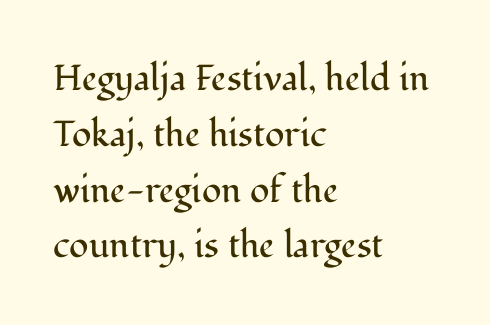
Underline: absent. The face looks like a standard text weight, possibly lighter. A typesetter would call this leading conventional body-copy spacing. Does extra space separate the letters? No, they use regular spacing.
